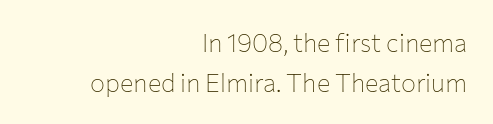
{"italic": "no", "bold": "no", "underline": "no", "align": "right", "line_spacing": "normal", "line_spacing_ratio": 1.6, "letter_spacing": "normal", "letter_spacing_em": 0.0, "glyph_px": 25}
